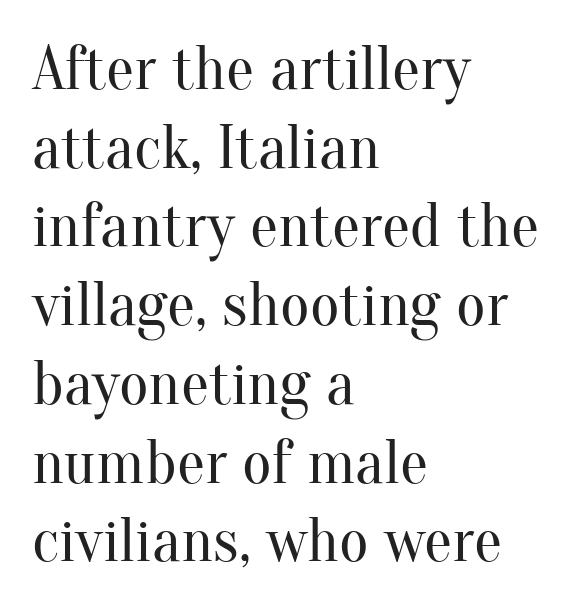
{"serif": "yes", "italic": "no", "bold": "no", "weight": "regular", "width": "normal", "stroke_contrast": "medium", "x_height": "small", "monospaced": "no", "underline": "no", "align": "left", "line_spacing": "normal", "line_spacing_ratio": 1.25, "letter_spacing": "normal", "letter_spacing_em": 0.0, "glyph_px": 63}
